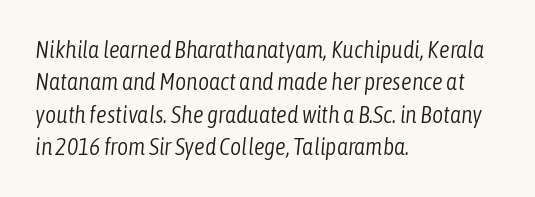
Q: Is the text bold? A: No.
Q: Is the text italic (slanted)? A: Yes, it leans right by about 6 degrees.
Q: Is the text underlined? A: No.
Q: How is the paragraph aligned? A: Left-aligned.
Q: Is the spacing between letters normal or unusually wide? A: Normal.
Q: Is the spacing between lines tight, normal or loose? A: Normal.
